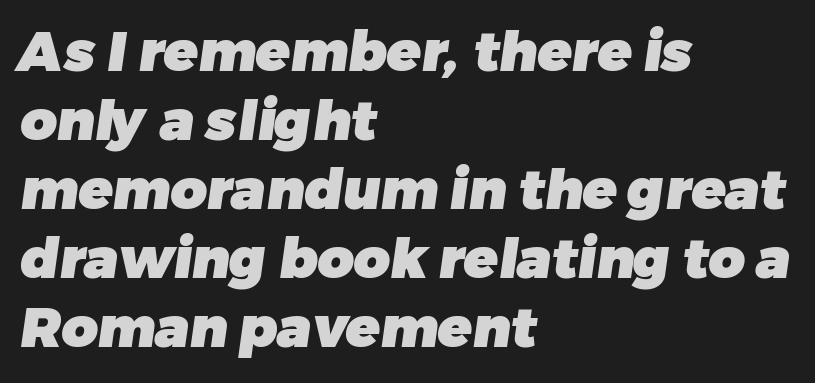
Each letter keeps its own natural width here, so spacing adapts to shape. A typesetter would label this face a sans. Set as a true bold cut, around the 700 mark. One-word summary of the alignment: left.
